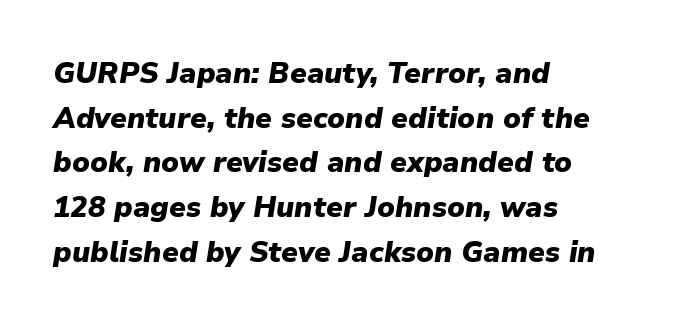
The leading is moderate, giving the passage an even texture. The rendering uses natural spacing where letterforms have individual widths. The face used here has a pronounced slope to its letters. Does the weight exceed regular? Yes, all the way to bold.
